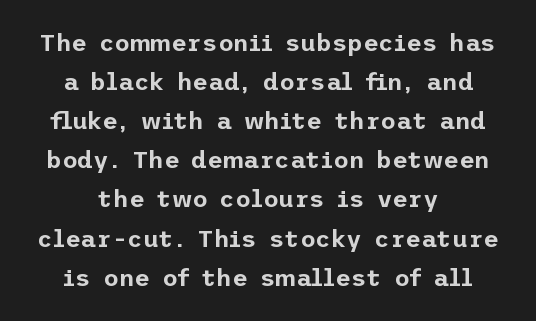
The image shows 24 px text type, upright; set normal line spacing (1.63x), normal letter spacing, not underlined.
